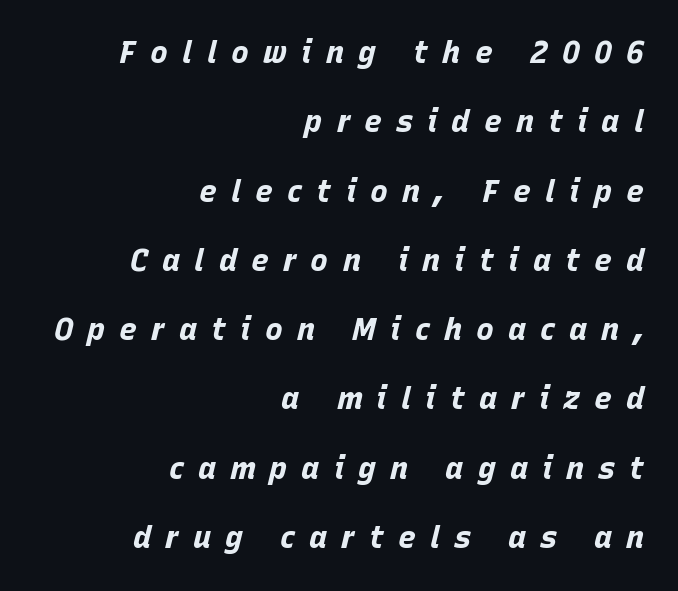
Q: Is the text bold? A: Yes.
Q: Is the text italic (slanted)? A: Yes, it leans right by about 15 degrees.
Q: Is the text underlined? A: No.
Q: How is the paragraph aligned? A: Right-aligned.
Q: Is the spacing between letters normal or unusually wide? A: Unusually wide.
Q: Is the spacing between lines tight, normal or loose? A: Loose.
Q: Width (condensed, normal, or wide)? A: Normal.
Q: Stroke contrast? A: Low.
Q: x-height? A: Large.
Q: Monospaced? A: No.
